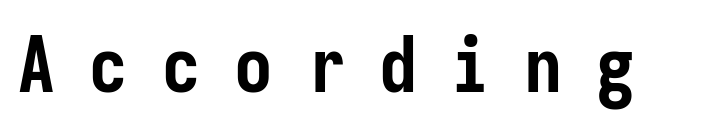
Letterform terminals end flat and unadorned throughout the passage. The font's upright variant was chosen for this text. Compared with typical body copy, the letter spacing here is much looser. Looks like terminal output: every glyph gets an equal slot.
